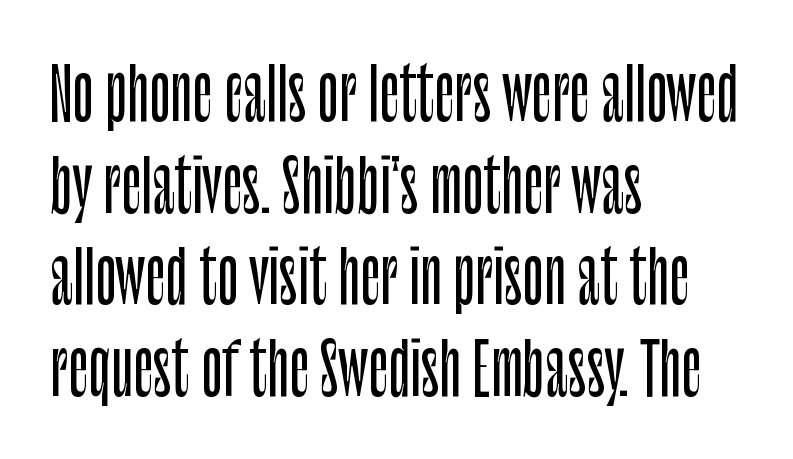
Q: Is the text italic (slanted)? A: No, it is upright.
Q: Is the typeface a serif or a sans-serif typeface? A: Sans-serif.
Q: Is the text underlined? A: No.
Q: How is the paragraph aligned? A: Left-aligned.
Q: Is the spacing between letters normal or unusually wide? A: Normal.
Q: Is the spacing between lines tight, normal or loose? A: Normal.
Q: Width (condensed, normal, or wide)? A: Condensed.
Q: Stroke contrast? A: Low.
Q: x-height? A: Large.
Q: Monospaced? A: No.
